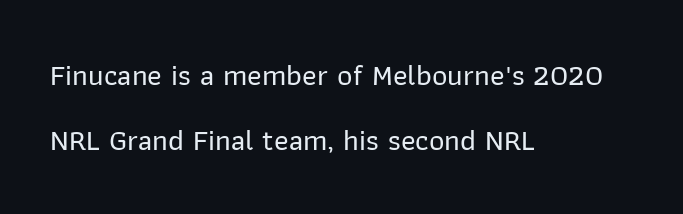
Alignment: flush left. Note: no serifs on the glyphs. The block of text is sparse from top to bottom, with ample space between rows. Rule under the text: the space is simply empty.
